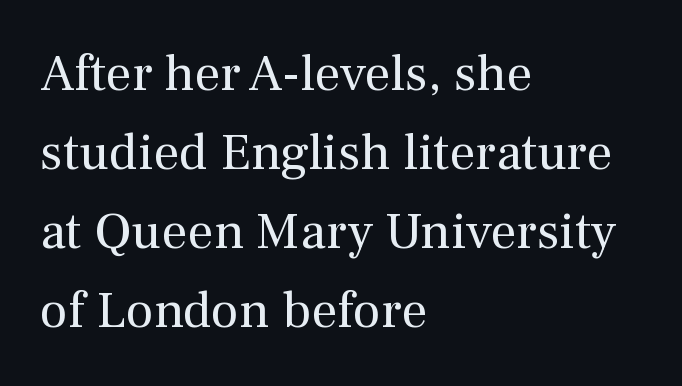
Q: Is the text bold? A: No.
Q: Is the text italic (slanted)? A: No, it is upright.
Q: Is the typeface a serif or a sans-serif typeface? A: Serif.
Q: Is the text underlined? A: No.
Q: How is the paragraph aligned? A: Left-aligned.
Q: Is the spacing between letters normal or unusually wide? A: Normal.
Q: Is the spacing between lines tight, normal or loose? A: Normal.
Q: Width (condensed, normal, or wide)? A: Normal.
Q: Stroke contrast? A: Medium.
Q: x-height? A: Medium.
Q: Monospaced? A: No.
